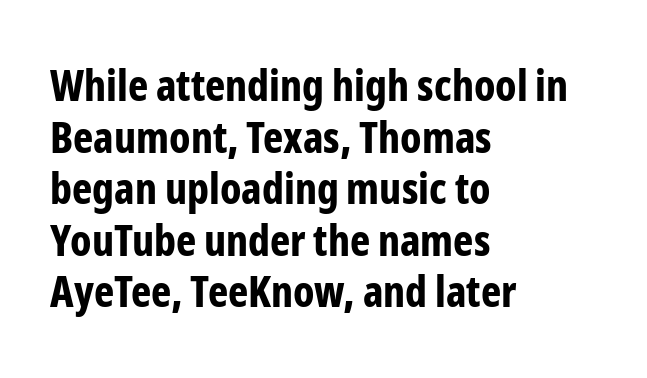
{"serif": "no", "italic": "no", "bold": "yes", "weight": "bold", "width": "condensed", "stroke_contrast": "low", "x_height": "medium", "monospaced": "no", "underline": "no", "align": "left", "line_spacing_ratio": 1.2, "letter_spacing": "normal", "letter_spacing_em": 0.0, "glyph_px": 43}
